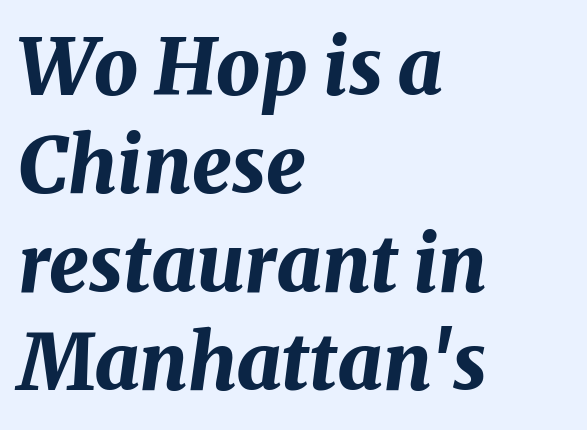
Typographic density is high because the face is bold. Varying glyph widths throughout — classic text-font behaviour. A typesetter would call this zero additional tracking. The whole block is typeset with a tilt. Nobody drew a line under any word here.
